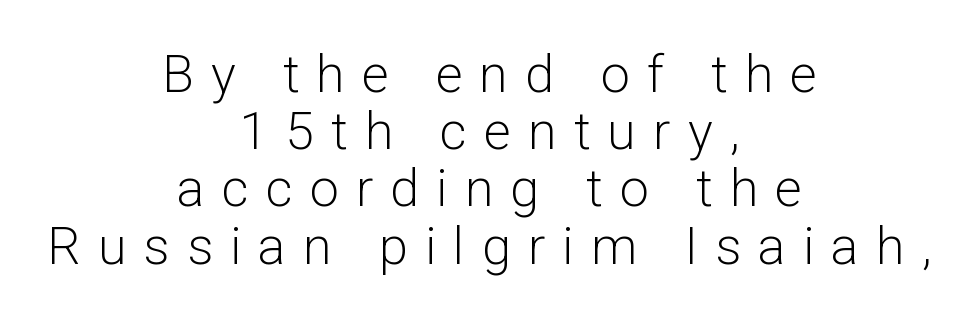
{"serif": "no", "italic": "no", "bold": "no", "weight": "light", "width": "normal", "stroke_contrast": "low", "x_height": "medium", "monospaced": "no", "underline": "no", "align": "center", "line_spacing": "tight", "line_spacing_ratio": 1.1, "letter_spacing": "wide", "letter_spacing_em": 0.33, "glyph_px": 52}
